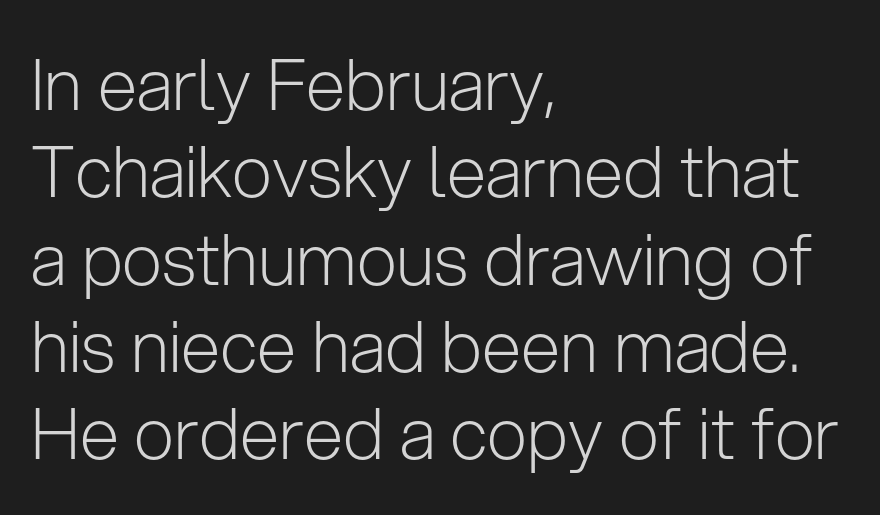
Q: Is the text bold? A: No.
Q: Is the text italic (slanted)? A: No, it is upright.
Q: Is the typeface a serif or a sans-serif typeface? A: Sans-serif.
Q: Is the text underlined? A: No.
Q: How is the paragraph aligned? A: Left-aligned.
Q: Is the spacing between letters normal or unusually wide? A: Normal.
Q: Width (condensed, normal, or wide)? A: Normal.
Q: Stroke contrast? A: Low.
Q: x-height? A: Medium.
Q: Monospaced? A: No.
